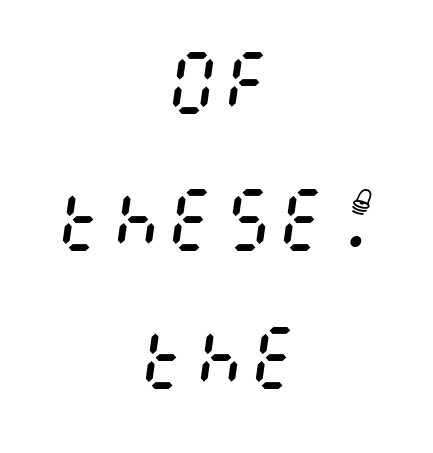
Horizontal bands of white between lines are thick stripes. Horizontal alignment here is central, giving a formal, balanced look. The gaps between neighbouring characters are ordinary and unremarkable. The space beneath each line is pristine and unruled.
